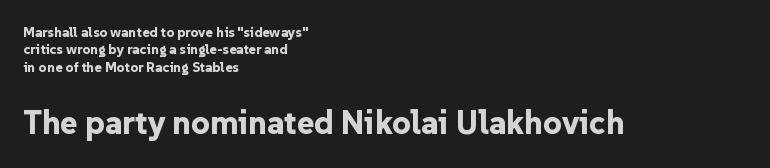
The second block has been scaled up relative to the first. Horizontal alignment here is leftward, the default for most running prose. Every stem runs plumb, perpendicular to the baseline. As a designer I'd log this as weight 700, bold. This sample uses plain, unmodified letter spacing. The rendering uses natural spacing where letterforms have individual widths.
